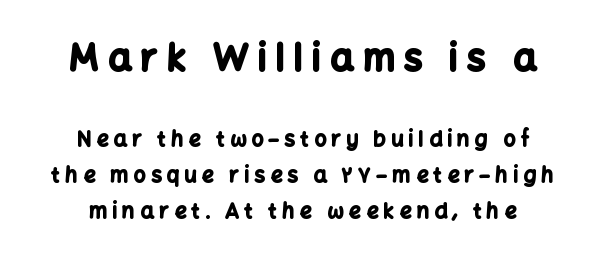
Q: Is the text bold? A: Yes.
Q: Is the text italic (slanted)? A: No, it is upright.
Q: Is the typeface a serif or a sans-serif typeface? A: Sans-serif.
Q: Is the text underlined? A: No.
Q: How is the paragraph aligned? A: Centered.
Q: Is the spacing between letters normal or unusually wide? A: Unusually wide.
Q: Which block of text is set in a larger size, the first (top) or the second (bottom)? A: The first (top) one.
Q: Width (condensed, normal, or wide)? A: Normal.
Q: Stroke contrast? A: Low.
Q: x-height? A: Medium.
Q: Monospaced? A: No.
